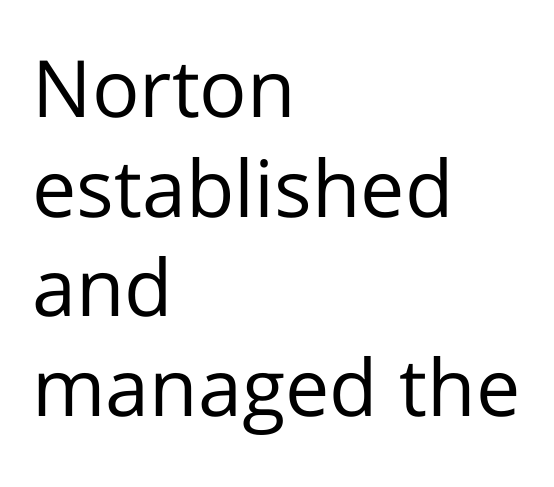
The image shows 79 px regular-weight sans-serif type, upright; set left-aligned, normal line spacing (1.26x), normal letter spacing, not underlined; low stroke contrast and a medium x-height.
